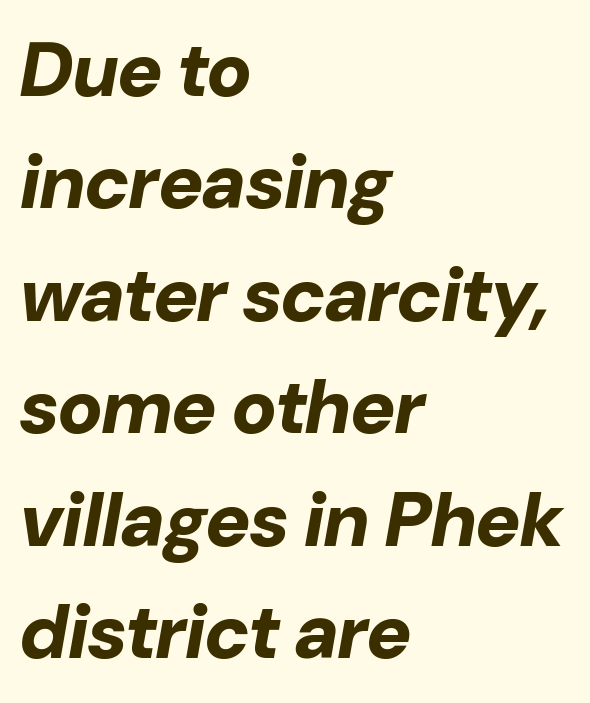
{"italic": "yes", "lean": "right", "slant_degrees": 10, "bold": "yes", "weight": "bold", "width": "normal", "stroke_contrast": "low", "x_height": "medium", "monospaced": "no", "underline": "no", "align": "left", "line_spacing": "normal", "line_spacing_ratio": 1.48, "letter_spacing": "normal", "letter_spacing_em": 0.0, "glyph_px": 76}
